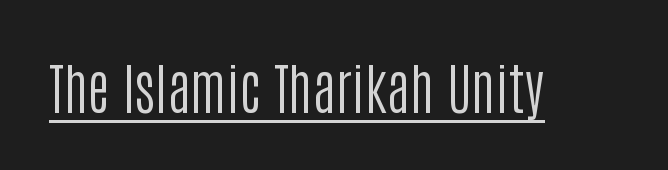
{"serif": "no", "italic": "no", "bold": "no", "weight": "regular", "width": "condensed", "stroke_contrast": "low", "x_height": "large", "monospaced": "no", "underline": "yes", "letter_spacing": "normal", "letter_spacing_em": 0.0, "glyph_px": 55}
